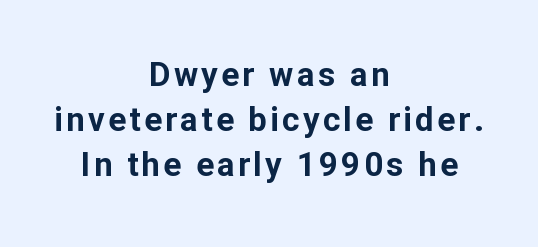
Q: Is the text bold? A: Yes.
Q: Is the text italic (slanted)? A: No, it is upright.
Q: Is the typeface a serif or a sans-serif typeface? A: Sans-serif.
Q: Is the text underlined? A: No.
Q: How is the paragraph aligned? A: Centered.
Q: Is the spacing between lines tight, normal or loose? A: Normal.
Q: Width (condensed, normal, or wide)? A: Normal.
Q: Stroke contrast? A: Low.
Q: x-height? A: Medium.
Q: Monospaced? A: No.
